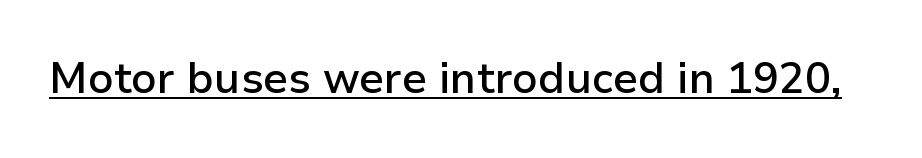
{"serif": "no", "italic": "no", "bold": "semi", "weight": "semibold", "width": "normal", "stroke_contrast": "low", "x_height": "medium", "monospaced": "no", "underline": "yes", "letter_spacing": "normal", "letter_spacing_em": 0.0, "glyph_px": 43}
